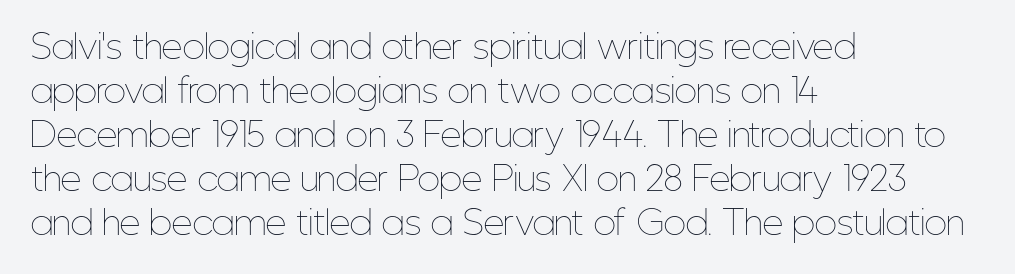
Q: Is the text bold? A: No.
Q: Is the text italic (slanted)? A: No, it is upright.
Q: Is the text underlined? A: No.
Q: How is the paragraph aligned? A: Left-aligned.
Q: Is the spacing between letters normal or unusually wide? A: Normal.
Q: Is the spacing between lines tight, normal or loose? A: Normal.
Q: Width (condensed, normal, or wide)? A: Condensed.
Q: Stroke contrast? A: Low.
Q: x-height? A: Medium.
Q: Monospaced? A: No.
